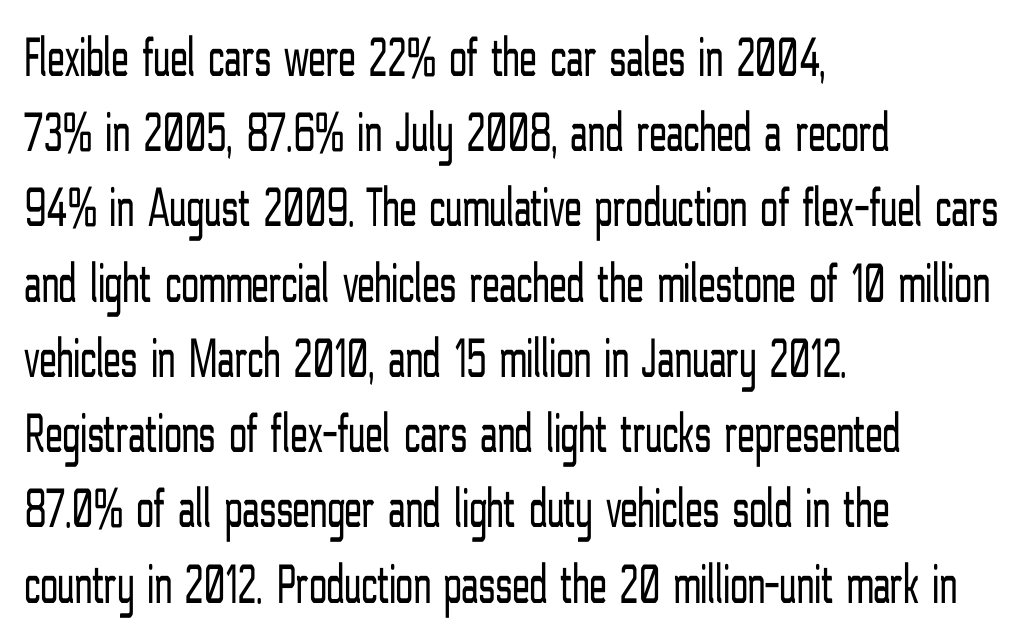
The gaps between neighbouring characters are ordinary and unremarkable. The glyphs in this specimen are sans serif. Think standard paragraph weight, or any step lighter than that. Bare-footed words on every line. Interline gaps are of average width in this sample.
